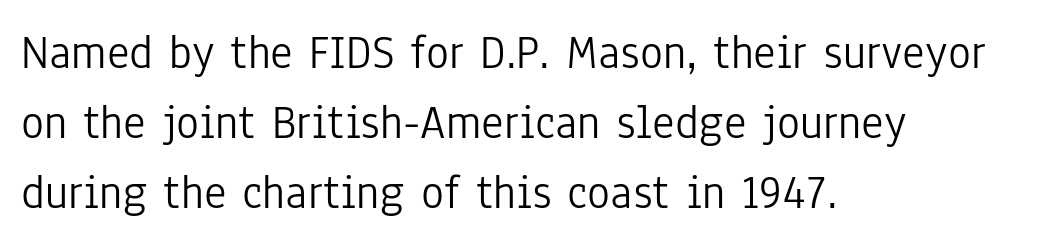
{"serif": "no", "italic": "no", "bold": "no", "weight": "light", "width": "condensed", "stroke_contrast": "low", "x_height": "medium", "monospaced": "no", "underline": "no", "align": "left", "line_spacing": "normal", "line_spacing_ratio": 1.46, "letter_spacing": "normal", "letter_spacing_em": 0.0, "glyph_px": 48}
